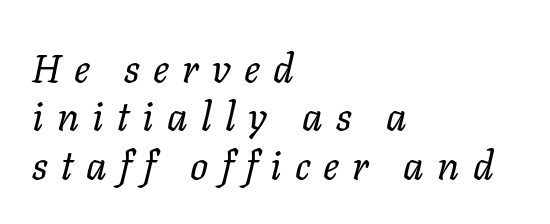
Every row of glyphs begins at an identical x-position on the left. Proportional: the letters do not fall into vertical columns. Weight: in the light-to-regular range. Nobody drew a line under any word here. Emphasis-style slanted type is in use.
